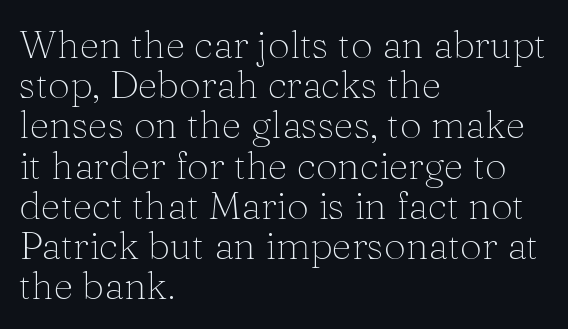
The image shows 39 px thin serif type, upright; set left-aligned, tight line spacing (1.03x), normal letter spacing, not underlined; medium stroke contrast and a medium x-height.
